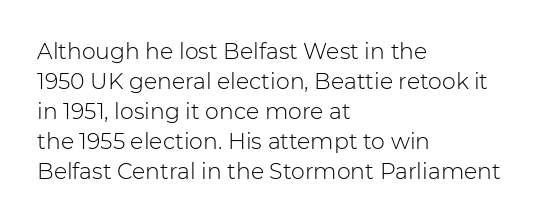
Q: Is the text bold? A: No.
Q: Is the text italic (slanted)? A: No, it is upright.
Q: Is the text underlined? A: No.
Q: How is the paragraph aligned? A: Left-aligned.
Q: Is the spacing between letters normal or unusually wide? A: Normal.
Q: Is the spacing between lines tight, normal or loose? A: Normal.
